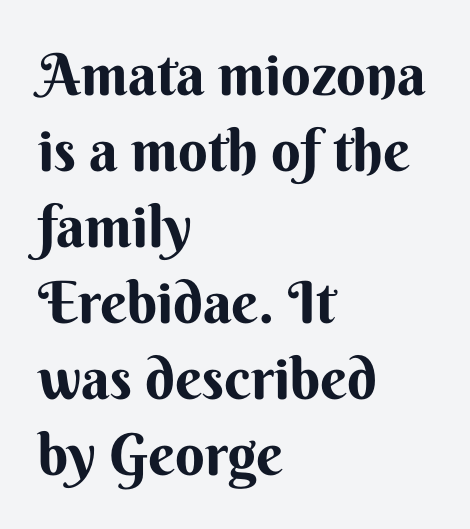
The image shows 58 px bold sans-serif type, upright; set left-aligned, normal line spacing (1.31x), normal letter spacing, not underlined; medium stroke contrast and a small x-height.
